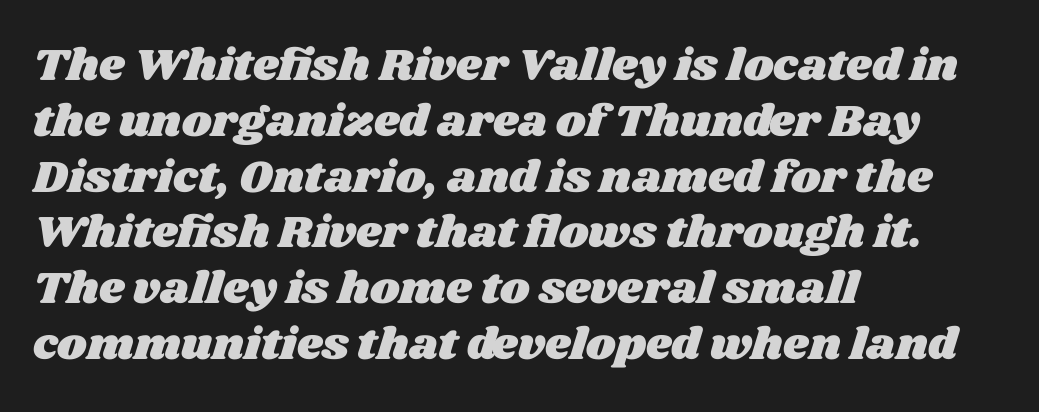
The image shows 45 px wide type; set left-aligned, line spacing 1.24x, normal letter spacing, not underlined; medium stroke contrast and a large x-height.
